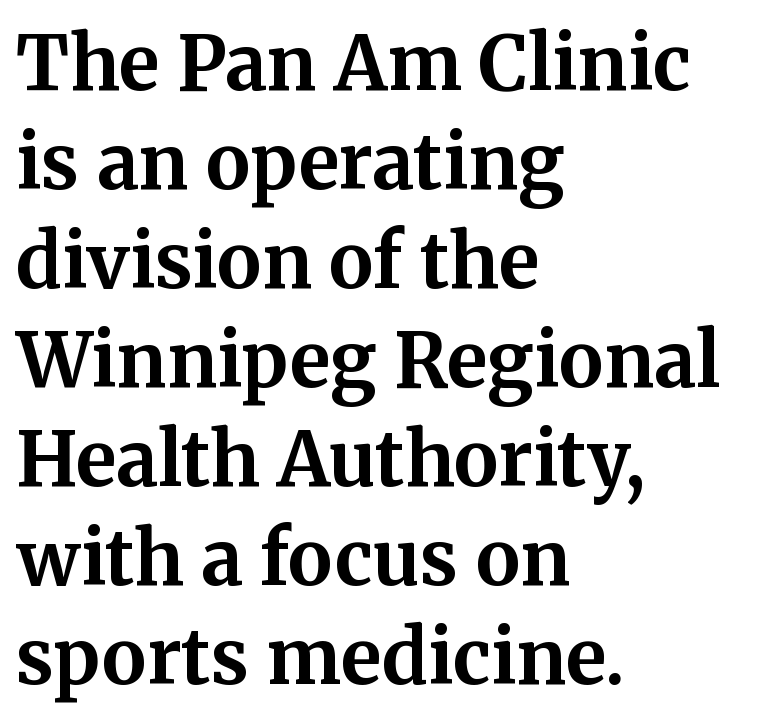
{"serif": "yes", "italic": "no", "bold": "yes", "weight": "bold", "width": "normal", "stroke_contrast": "medium", "x_height": "medium", "monospaced": "no", "underline": "no", "align": "left", "line_spacing": "normal", "line_spacing_ratio": 1.32, "letter_spacing": "normal", "letter_spacing_em": 0.0, "glyph_px": 75}
